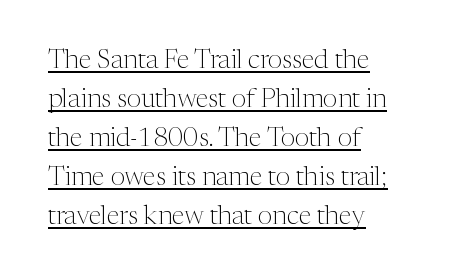
The image shows 26 px text type, upright; set left-aligned, normal line spacing (1.5x), normal letter spacing, underlined.
